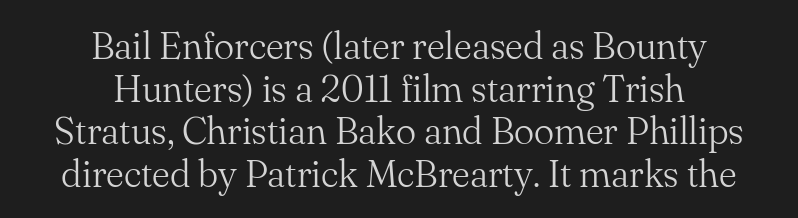
{"serif": "yes", "italic": "no", "bold": "no", "weight": "light", "width": "normal", "stroke_contrast": "medium", "x_height": "small", "monospaced": "no", "underline": "no", "align": "center", "line_spacing": "tight", "line_spacing_ratio": 1.12, "letter_spacing": "normal", "letter_spacing_em": 0.0, "glyph_px": 38}
